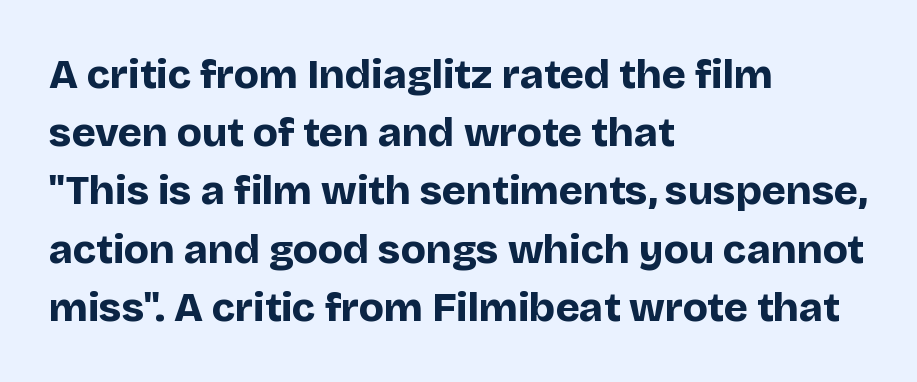
What's the leading like? Ordinary, nothing unusual. Letter spacing: default. Serifs: no, the terminals of the letterforms are clean. Typographic density is high because the face is bold. Has an underline been added? It has not.
